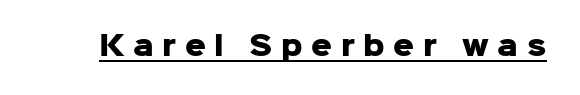
The image shows 26 px bold type, upright; set unusually wide letter spacing (+0.33 em), underlined.
